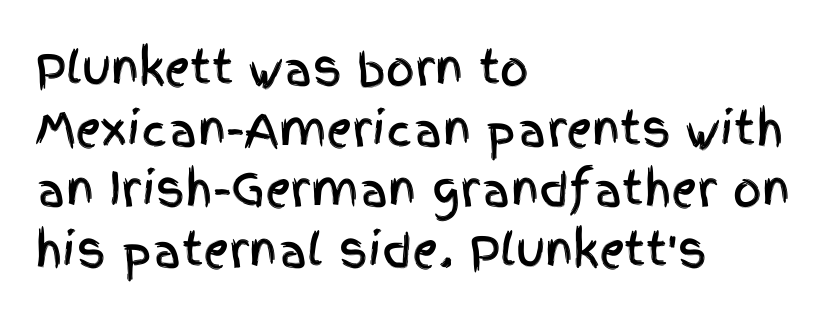
The glyphs are unaccompanied by any horizontal stroke below them. Ordinary non-slanted type is in use. These lines are set flush left with a ragged right edge. Evenly set lines give the paragraph a standard silhouette.
